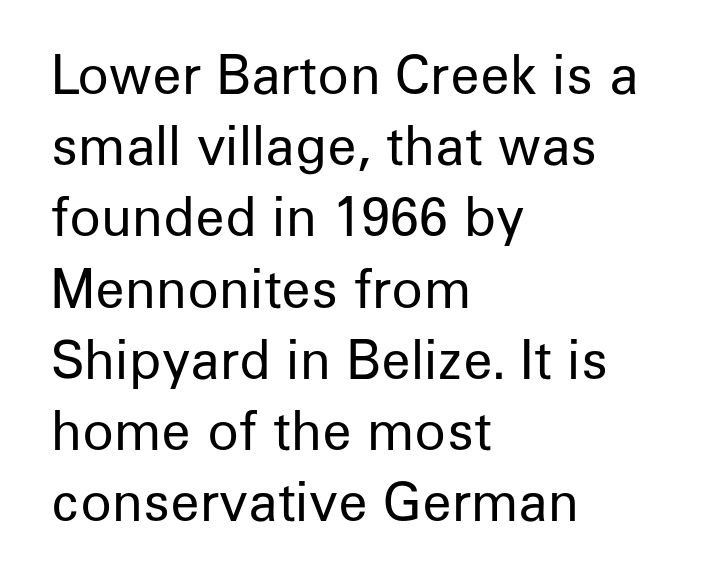
Q: Is the text bold? A: No.
Q: Is the text italic (slanted)? A: No, it is upright.
Q: Is the typeface a serif or a sans-serif typeface? A: Sans-serif.
Q: Is the text underlined? A: No.
Q: How is the paragraph aligned? A: Left-aligned.
Q: Is the spacing between letters normal or unusually wide? A: Normal.
Q: Is the spacing between lines tight, normal or loose? A: Normal.
Q: Width (condensed, normal, or wide)? A: Normal.
Q: Stroke contrast? A: Low.
Q: x-height? A: Medium.
Q: Monospaced? A: No.
